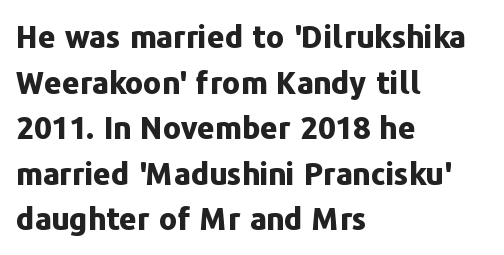
The image shows 31 px bold sans-serif type, upright; set left-aligned, normal line spacing (1.47x), normal letter spacing, not underlined; low stroke contrast and a medium x-height.
